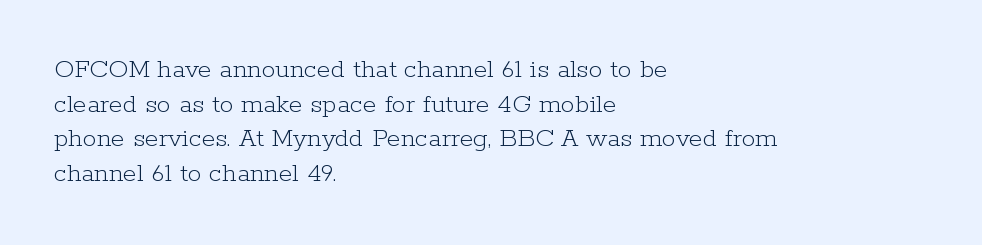
{"serif": "yes", "italic": "no", "bold": "no", "weight": "light", "width": "normal", "stroke_contrast": "low", "x_height": "medium", "monospaced": "no", "underline": "no", "align": "left", "line_spacing_ratio": 1.24, "letter_spacing": "normal", "letter_spacing_em": 0.0, "glyph_px": 28}
